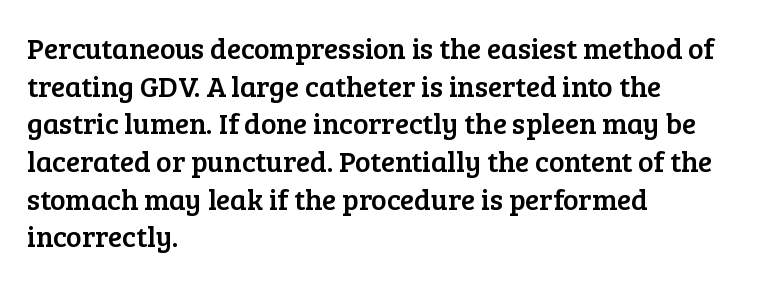
{"serif": "yes", "italic": "no", "width": "normal", "stroke_contrast": "low", "x_height": "medium", "monospaced": "no", "underline": "no", "align": "left", "line_spacing": "normal", "line_spacing_ratio": 1.3, "letter_spacing": "normal", "letter_spacing_em": 0.0, "glyph_px": 29}
